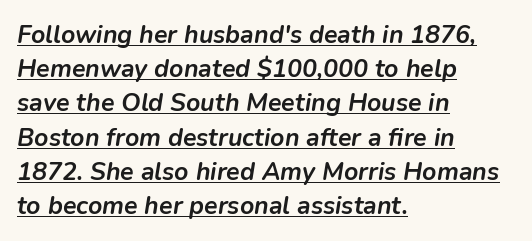
Q: Is the text bold? A: Yes.
Q: Is the text italic (slanted)? A: Yes, it leans right by about 9 degrees.
Q: Is the text underlined? A: Yes.
Q: How is the paragraph aligned? A: Left-aligned.
Q: Is the spacing between letters normal or unusually wide? A: Normal.
Q: Is the spacing between lines tight, normal or loose? A: Normal.
